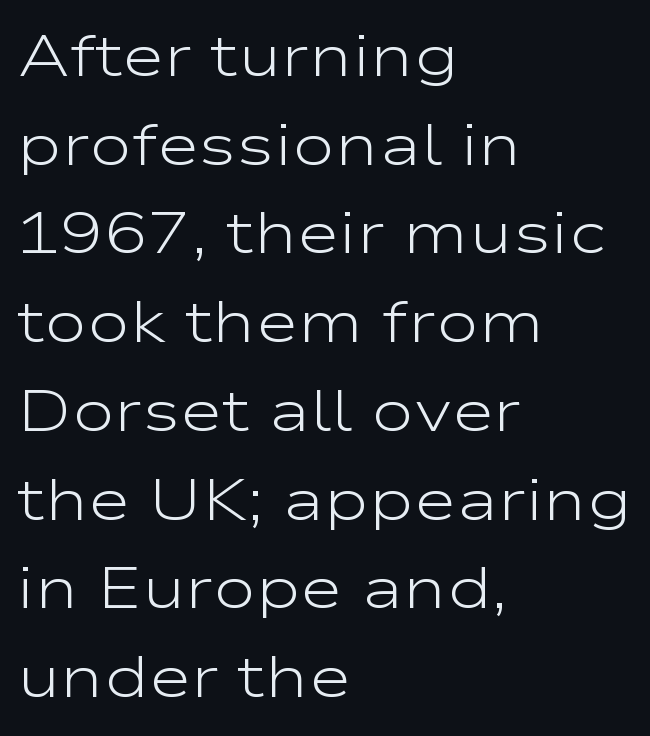
The image shows 58 px light, wide sans-serif type, upright; set left-aligned, normal line spacing (1.53x), normal letter spacing, not underlined; low stroke contrast and a medium x-height.
